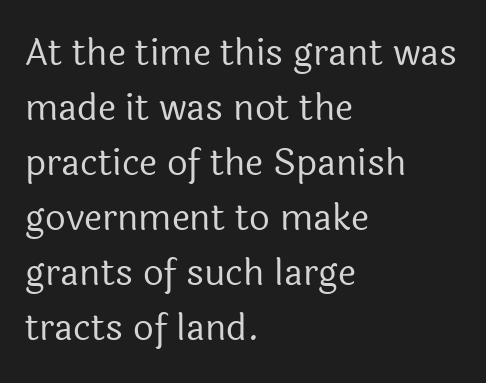
Letter spacing: default. In CSS terms this would be text-align: left. Words float on clear page, feet unadorned. The typeface chosen for these lines omits serifs. Looks like regular typesetting: each glyph gets only the width it needs.
